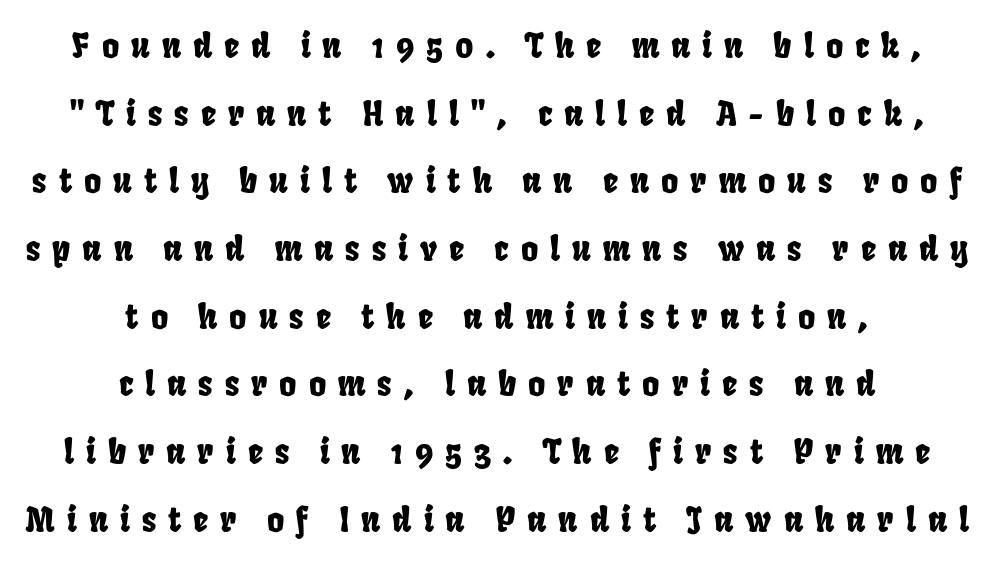
Q: Is the typeface a serif or a sans-serif typeface? A: Sans-serif.
Q: Is the text underlined? A: No.
Q: How is the paragraph aligned? A: Centered.
Q: Is the spacing between letters normal or unusually wide? A: Unusually wide.
Q: Is the spacing between lines tight, normal or loose? A: Loose.
Q: Width (condensed, normal, or wide)? A: Condensed.
Q: Stroke contrast? A: Low.
Q: x-height? A: Large.
Q: Monospaced? A: No.
